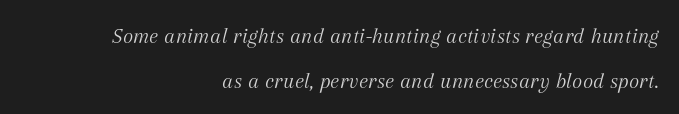
{"italic": "yes", "lean": "right", "slant_degrees": 12, "bold": "no", "underline": "no", "align": "right", "line_spacing": "loose", "line_spacing_ratio": 2.03, "letter_spacing": "normal", "letter_spacing_em": 0.0, "glyph_px": 22}
